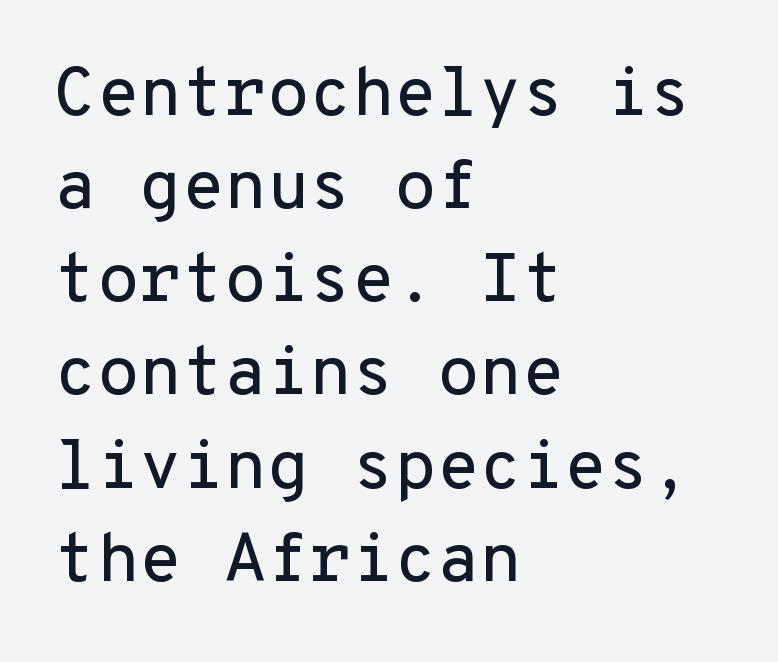
The image shows 69 px sans-serif type, upright, monospaced; set left-aligned, normal line spacing (1.35x), normal letter spacing, not underlined; low stroke contrast and a medium x-height.
